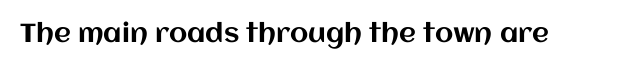
Q: Is the text italic (slanted)? A: No, it is upright.
Q: Is the text underlined? A: No.
Q: Is the spacing between letters normal or unusually wide? A: Normal.
